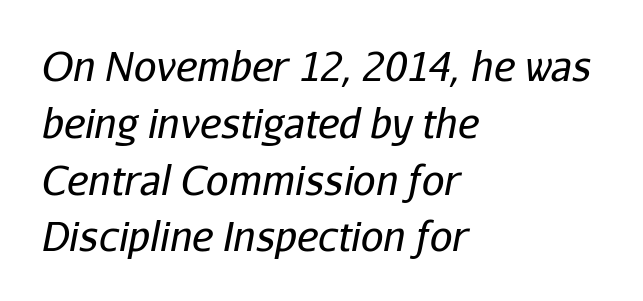
{"italic": "yes", "lean": "right", "slant_degrees": 11, "bold": "no", "weight": "regular", "width": "normal", "stroke_contrast": "low", "x_height": "medium", "monospaced": "no", "underline": "no", "align": "left", "line_spacing": "normal", "line_spacing_ratio": 1.42, "letter_spacing": "normal", "letter_spacing_em": 0.0, "glyph_px": 40}
